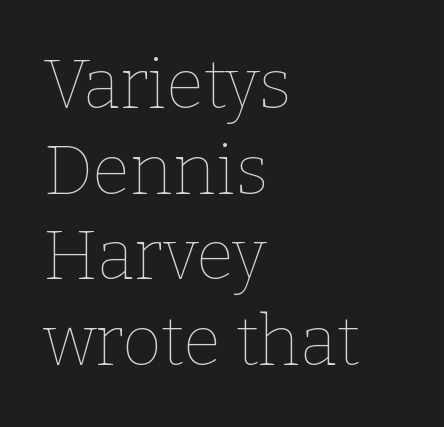
The image shows 69 px thin type, upright; set left-aligned, line spacing 1.24x, normal letter spacing, not underlined; low stroke contrast and a medium x-height.
